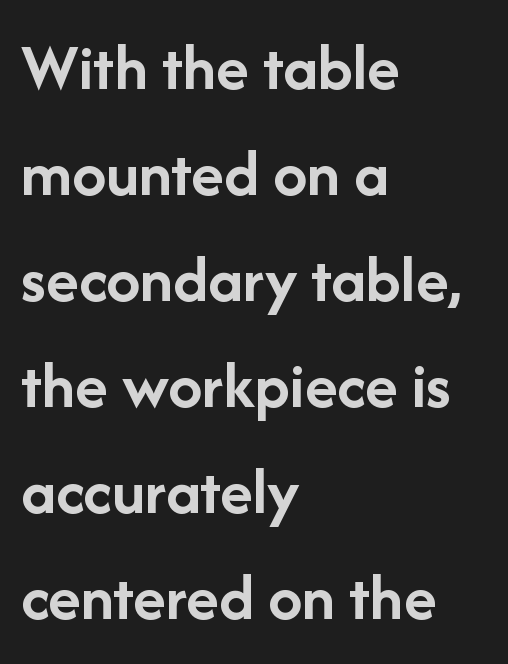
The letterforms sit shoulder to shoulder at normal distance. Letterform terminals end flat and unadorned throughout the passage. A typesetter would call this leading conventional body-copy spacing. Nope, not italic — everything's standing straight.
